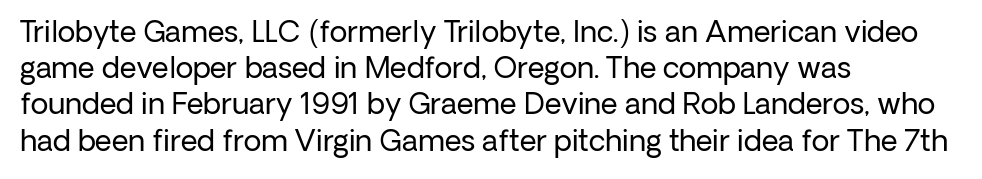
The passage shown is not bold in any degree. This rendering features lettering with no underline. Tall strokes in this sample are plumb rather than angled. Alignment: flush left. Notice how descenders clear the ascenders below comfortably — that's standard leading.
